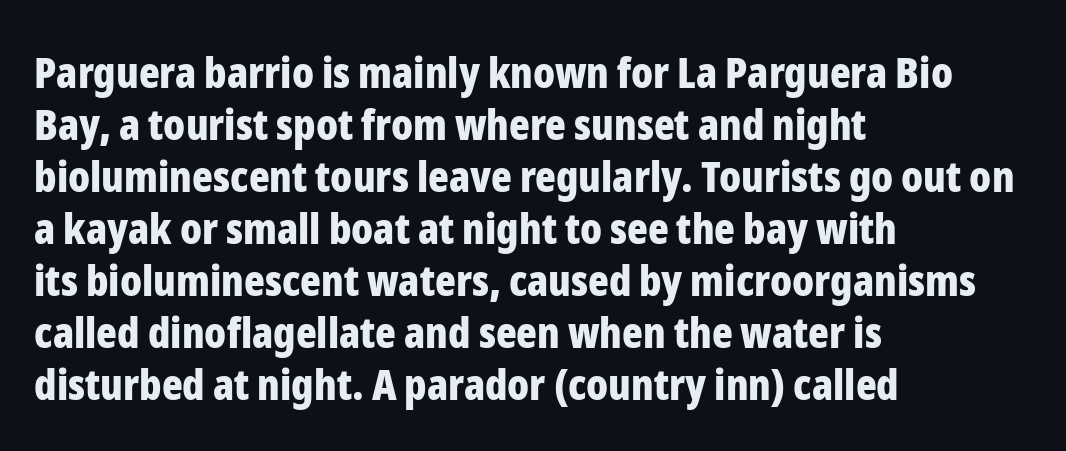
The image shows 43 px bold, condensed sans-serif type, upright; set left-aligned, line spacing 1.21x, normal letter spacing, not underlined; low stroke contrast and a medium x-height.
